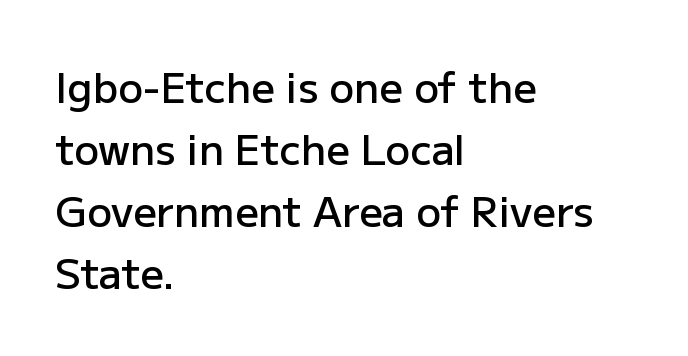
{"serif": "no", "italic": "no", "bold": "semi", "weight": "semibold", "width": "normal", "stroke_contrast": "low", "x_height": "medium", "monospaced": "no", "underline": "no", "align": "left", "line_spacing": "normal", "line_spacing_ratio": 1.51, "letter_spacing": "normal", "letter_spacing_em": 0.0, "glyph_px": 41}
